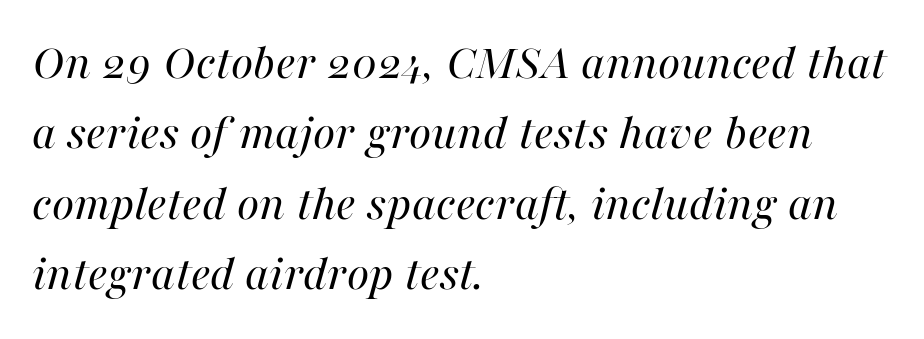
Caption: multi-line text, flush left, ragged right. Bare-footed words on every line. This sample has the flowing, uneven cadence of proportional lettering. Inter-character spacing is left at the font's built-in metrics. Think standard paragraph weight, or any step lighter than that.
